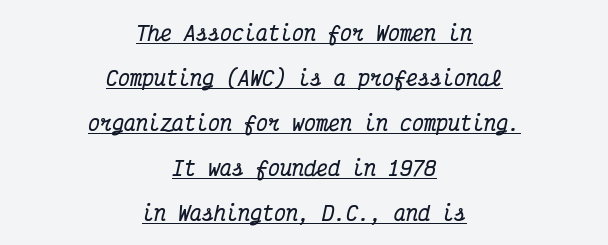
The rendered words wear a rule along their underside. A typesetter would call this leading open, well beyond the default. Is the block centered? Yes — each line is placed symmetrically about the middle. Compared with ordinary roman type, these characters are visibly tilted. Letter spacing: default. Heavy, bold letterforms.
